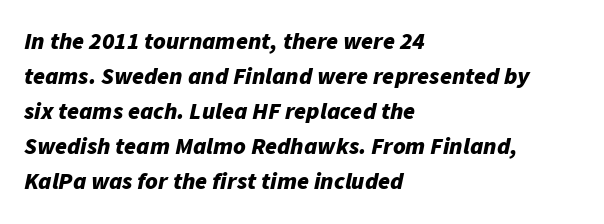
Q: Is the text bold? A: Yes.
Q: Is the text italic (slanted)? A: Yes, it leans right by about 11 degrees.
Q: Is the text underlined? A: No.
Q: How is the paragraph aligned? A: Left-aligned.
Q: Is the spacing between letters normal or unusually wide? A: Normal.
Q: Is the spacing between lines tight, normal or loose? A: Normal.
